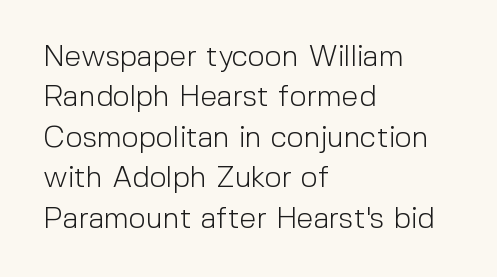
{"serif": "no", "italic": "no", "bold": "no", "weight": "light", "width": "normal", "x_height": "medium", "monospaced": "no", "underline": "no", "align": "left", "line_spacing": "normal", "line_spacing_ratio": 1.35, "letter_spacing": "normal", "letter_spacing_em": 0.0, "glyph_px": 30}
